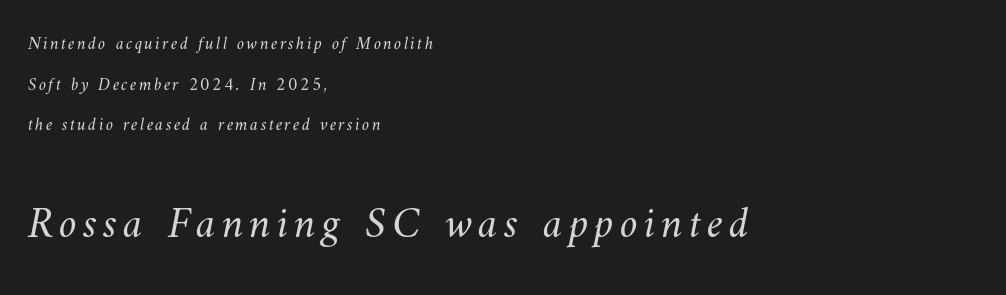
{"bold": "no", "weight": "light", "width": "normal", "stroke_contrast": "medium", "x_height": "small", "monospaced": "no", "underline": "no", "align": "left", "line_spacing": "loose", "line_spacing_ratio": 2.26, "larger_block": "second", "size_ratio": 2.5, "glyph_px": 45}
